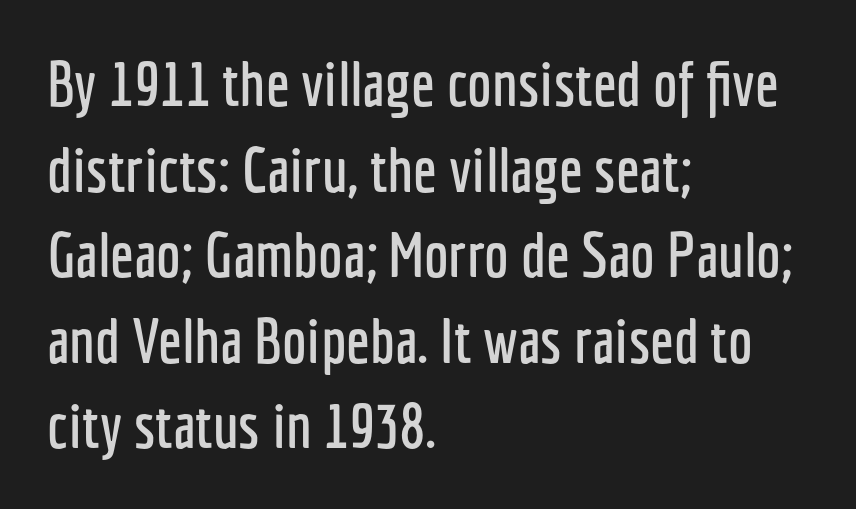
Q: Is the text italic (slanted)? A: No, it is upright.
Q: Is the typeface a serif or a sans-serif typeface? A: Sans-serif.
Q: Is the text underlined? A: No.
Q: How is the paragraph aligned? A: Left-aligned.
Q: Is the spacing between letters normal or unusually wide? A: Normal.
Q: Is the spacing between lines tight, normal or loose? A: Normal.
Q: Width (condensed, normal, or wide)? A: Condensed.
Q: Stroke contrast? A: Low.
Q: x-height? A: Medium.
Q: Monospaced? A: No.
